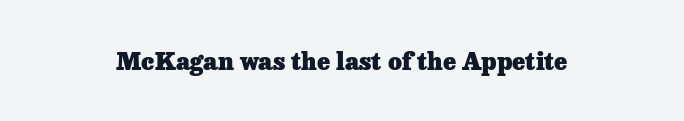
The image shows 24 px bold type, upright; set centered, normal letter spacing, not underlined.
